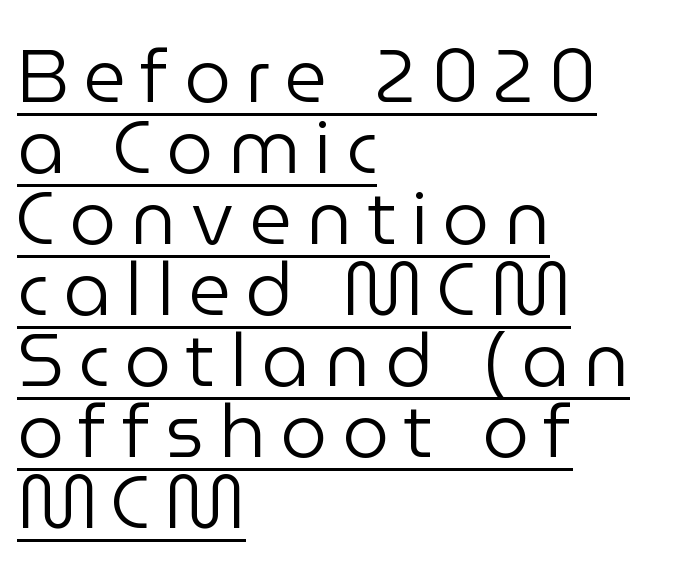
{"serif": "no", "italic": "no", "bold": "no", "weight": "regular", "width": "normal", "stroke_contrast": "low", "x_height": "medium", "monospaced": "no", "underline": "yes", "align": "left", "line_spacing": "tight", "line_spacing_ratio": 0.96, "letter_spacing": "wide", "letter_spacing_em": 0.2, "glyph_px": 74}
